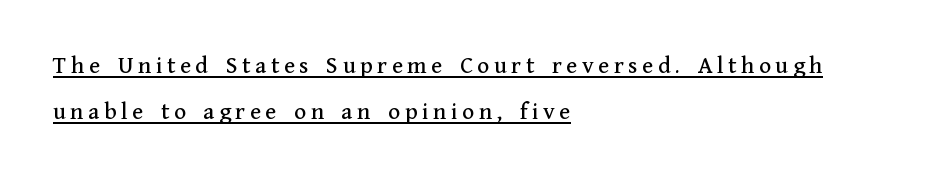
The image shows 25 px text type, upright; set left-aligned, line spacing 1.83x, underlined.
